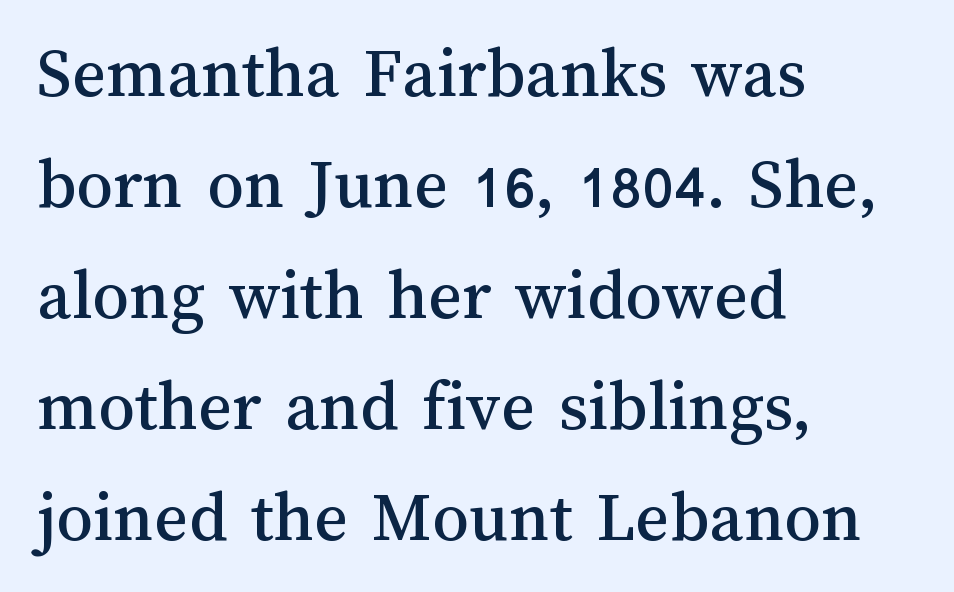
Q: Is the text italic (slanted)? A: No, it is upright.
Q: Is the text underlined? A: No.
Q: How is the paragraph aligned? A: Left-aligned.
Q: Is the spacing between letters normal or unusually wide? A: Normal.
Q: Is the spacing between lines tight, normal or loose? A: Normal.
Q: Width (condensed, normal, or wide)? A: Normal.
Q: Stroke contrast? A: Medium.
Q: x-height? A: Medium.
Q: Monospaced? A: No.
